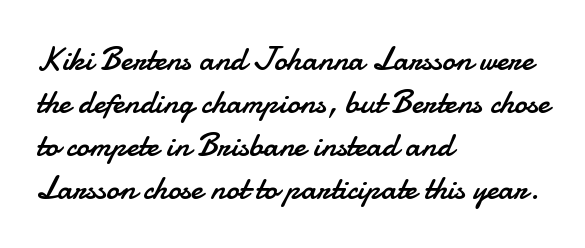
Q: Is the text bold? A: No.
Q: Is the text italic (slanted)? A: Yes.
Q: Is the typeface a serif or a sans-serif typeface? A: Sans-serif.
Q: Is the text underlined? A: No.
Q: How is the paragraph aligned? A: Left-aligned.
Q: Is the spacing between letters normal or unusually wide? A: Normal.
Q: Is the spacing between lines tight, normal or loose? A: Normal.
Q: Width (condensed, normal, or wide)? A: Normal.
Q: Stroke contrast? A: Low.
Q: x-height? A: Small.
Q: Monospaced? A: No.
